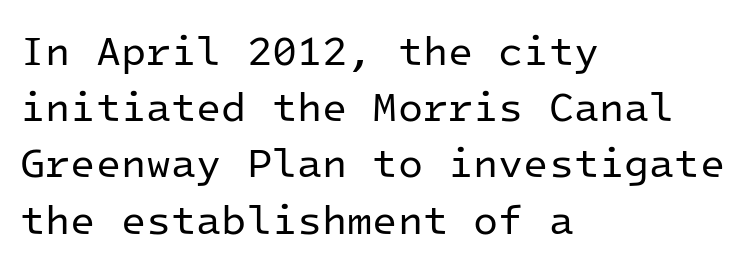
Type without underlining. Vertical strokes here are truly vertical. This reads as an unemphasized weight, regular at the heaviest. A typesetter would label this face a sans.
